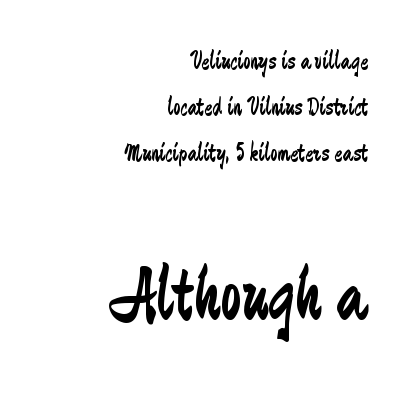
Scale increases going downward across the two blocks. The rendering anchors every line to the right-hand side. Students, note that the glyphs here touch the page at normal intervals. The font is comparable to plain body text, perhaps lighter. The words here are not underlined.
